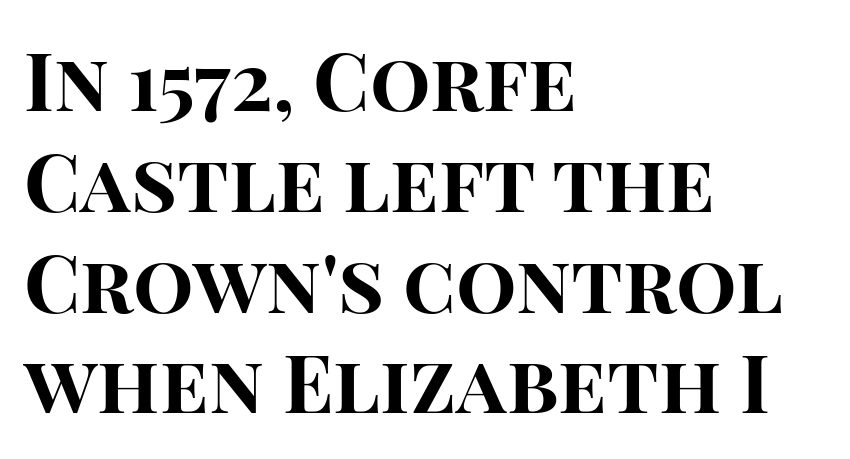
Q: Is the text bold? A: Yes.
Q: Is the text italic (slanted)? A: No, it is upright.
Q: Is the typeface a serif or a sans-serif typeface? A: Sans-serif.
Q: Is the text underlined? A: No.
Q: How is the paragraph aligned? A: Left-aligned.
Q: Is the spacing between letters normal or unusually wide? A: Normal.
Q: Is the spacing between lines tight, normal or loose? A: Normal.
Q: Width (condensed, normal, or wide)? A: Normal.
Q: Stroke contrast? A: High.
Q: x-height? A: Large.
Q: Monospaced? A: No.
